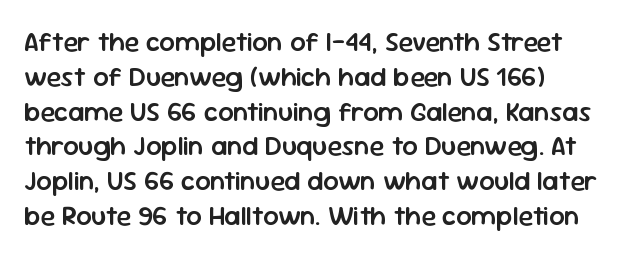
The image shows 27 px text type, upright; set left-aligned, normal line spacing (1.29x), normal letter spacing, not underlined.
